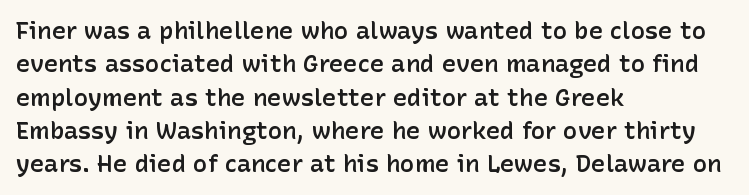
Q: Is the text bold? A: Semi-bold.
Q: Is the text italic (slanted)? A: No, it is upright.
Q: Is the text underlined? A: No.
Q: How is the paragraph aligned? A: Left-aligned.
Q: Is the spacing between letters normal or unusually wide? A: Normal.
Q: Is the spacing between lines tight, normal or loose? A: Normal.
